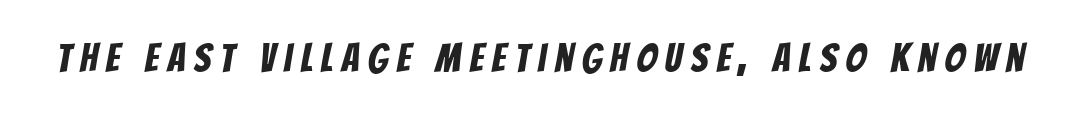
Q: Is the typeface a serif or a sans-serif typeface? A: Sans-serif.
Q: Is the text underlined? A: No.
Q: Is the spacing between letters normal or unusually wide? A: Unusually wide.
Q: Width (condensed, normal, or wide)? A: Condensed.
Q: Stroke contrast? A: Low.
Q: x-height? A: Large.
Q: Monospaced? A: No.
